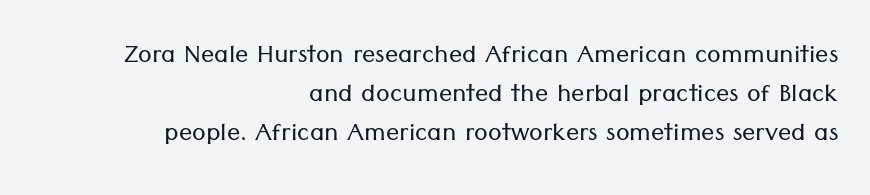
The image shows 33 px light sans-serif type, upright; set right-aligned, line spacing 1.18x, normal letter spacing, not underlined; low stroke contrast and a medium x-height.
